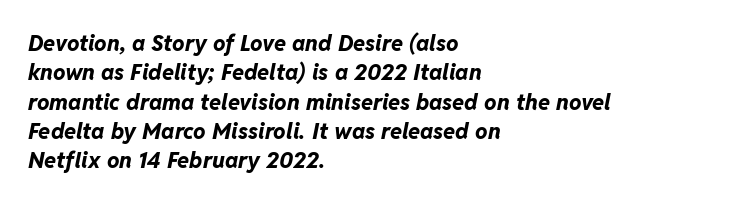
{"italic": "yes", "lean": "right", "slant_degrees": 11, "bold": "yes", "underline": "no", "align": "left", "line_spacing": "normal", "line_spacing_ratio": 1.33, "letter_spacing": "normal", "letter_spacing_em": 0.0, "glyph_px": 22}
